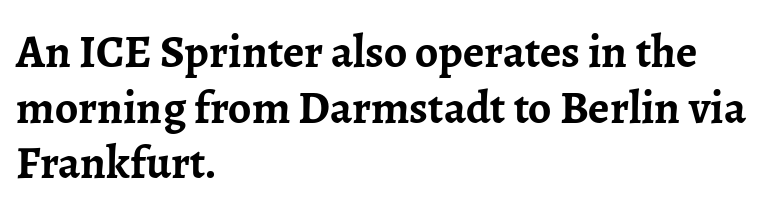
Serif or sans? Serif — the stroke terminals have little feet. Underline: absent. In terms of posture, this sample is upright. One-word summary of the alignment: left.
